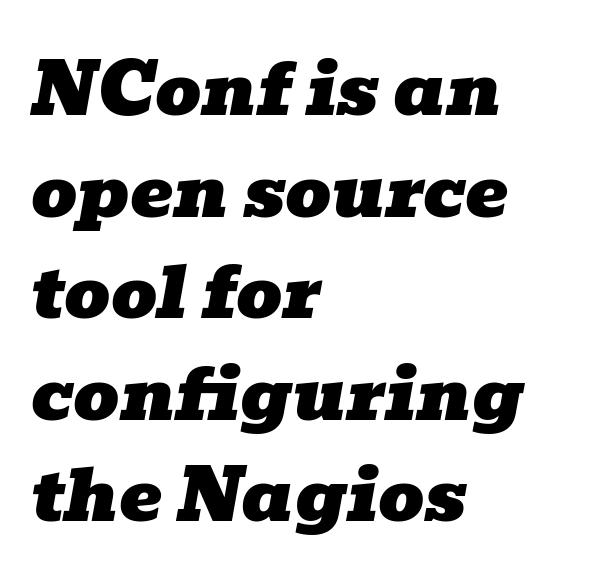
The image shows 72 px wide serif type, italic (leaning right); set left-aligned, normal line spacing (1.41x), normal letter spacing, not underlined; low stroke contrast and a medium x-height.
